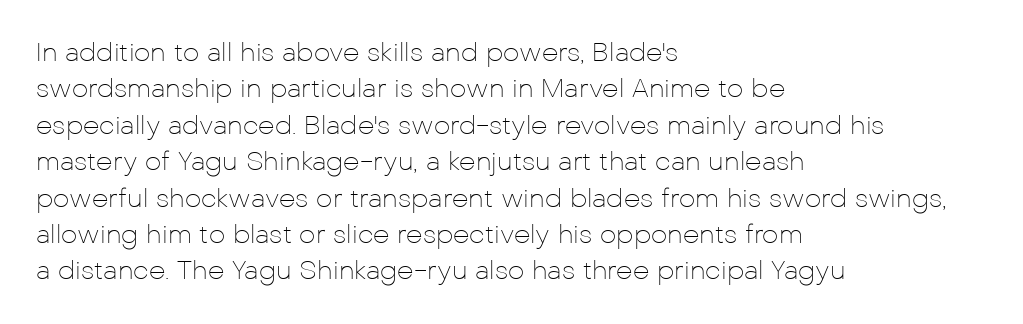
Q: Is the text bold? A: No.
Q: Is the text italic (slanted)? A: No, it is upright.
Q: Is the text underlined? A: No.
Q: How is the paragraph aligned? A: Left-aligned.
Q: Is the spacing between letters normal or unusually wide? A: Normal.
Q: Is the spacing between lines tight, normal or loose? A: Normal.
